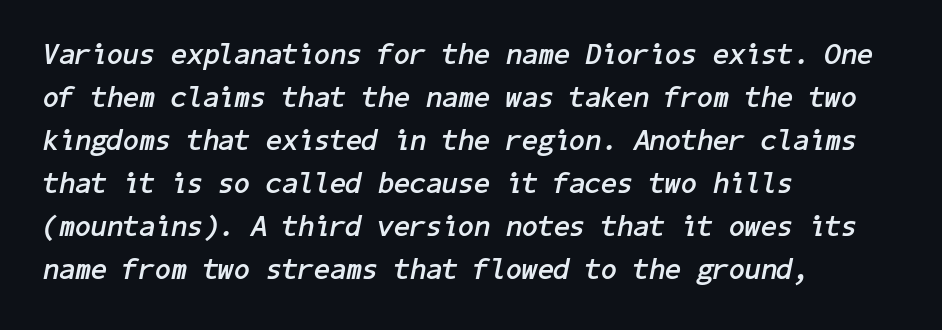
{"italic": "yes", "lean": "right", "slant_degrees": 11, "bold": "yes", "weight": "semibold", "width": "normal", "stroke_contrast": "low", "x_height": "medium", "underline": "no", "align": "left", "line_spacing": "normal", "line_spacing_ratio": 1.48, "letter_spacing": "normal", "letter_spacing_em": 0.0, "glyph_px": 29}
